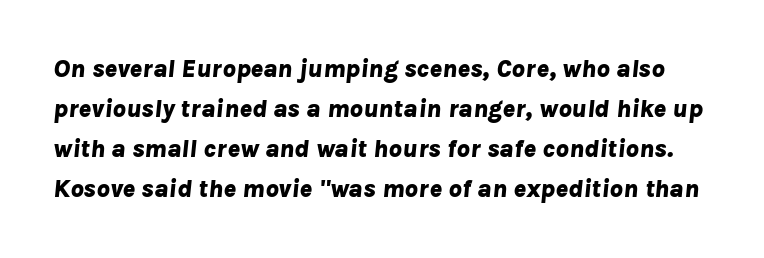
Q: Is the text bold? A: Yes.
Q: Is the text italic (slanted)? A: Yes, it leans right by about 8 degrees.
Q: Is the text underlined? A: No.
Q: Is the spacing between letters normal or unusually wide? A: Normal.
Q: Is the spacing between lines tight, normal or loose? A: Normal.
